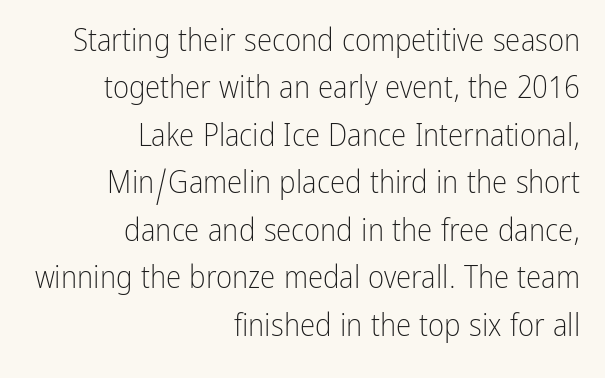
The image shows 31 px light, condensed sans-serif type, upright; set right-aligned, normal line spacing (1.53x), normal letter spacing, not underlined; low stroke contrast and a medium x-height.
